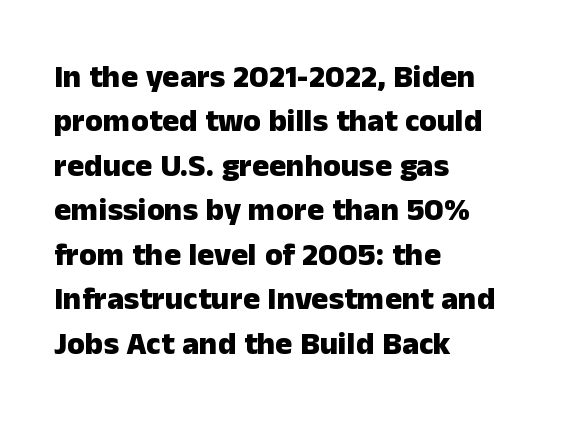
The image shows 32 px heavy sans-serif type, upright; set left-aligned, normal line spacing (1.39x), normal letter spacing, not underlined; low stroke contrast and a medium x-height.
